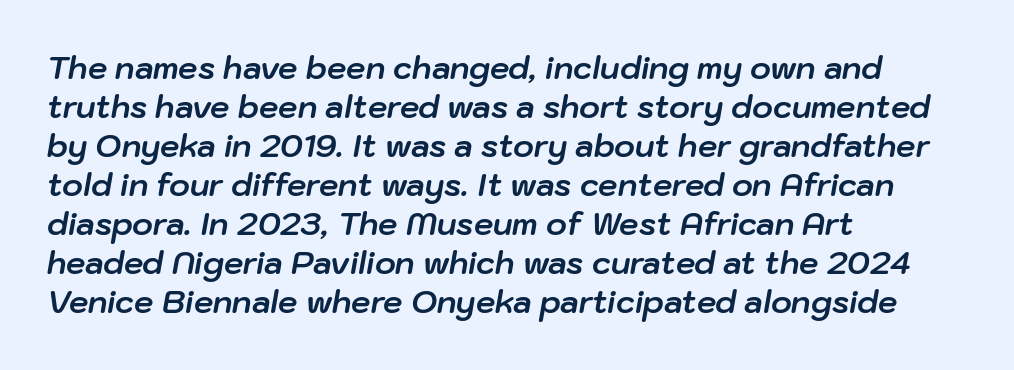
If you drew a ruler down the left edge, every line would touch it. Students, observe: this is what conventionally led text looks like. Every character sits at an angle, as italics do. How heavy is the stroke? Heavy — this is a bold.
